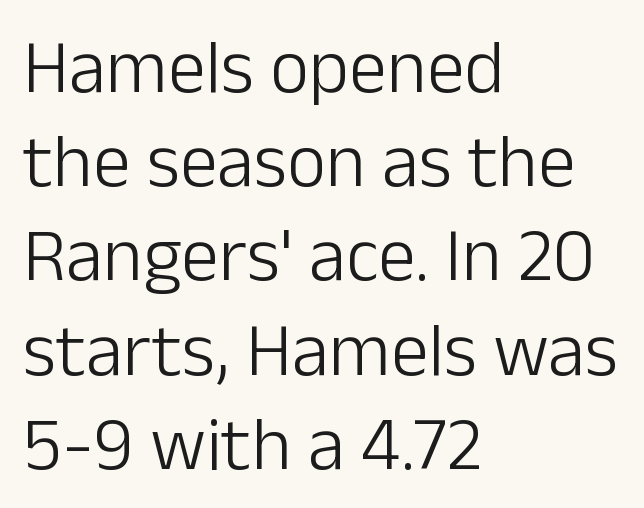
{"serif": "no", "italic": "no", "bold": "no", "weight": "light", "width": "normal", "stroke_contrast": "low", "x_height": "medium", "monospaced": "no", "underline": "no", "align": "left", "line_spacing_ratio": 1.24, "letter_spacing": "normal", "letter_spacing_em": 0.0, "glyph_px": 76}
